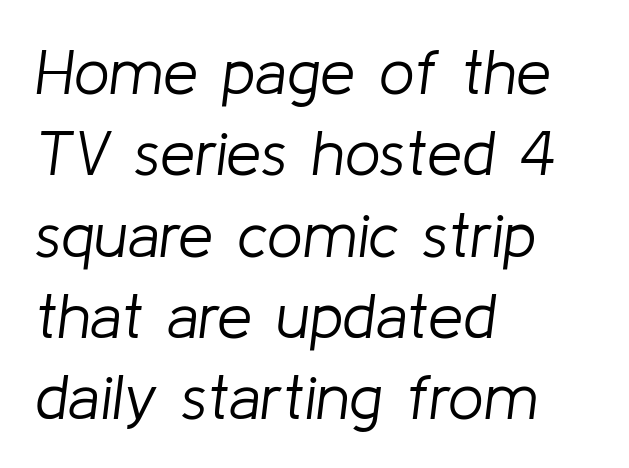
The image shows 63 px light type, italic (leaning right); set left-aligned, normal line spacing (1.29x), normal letter spacing, not underlined; low stroke contrast and a medium x-height.
